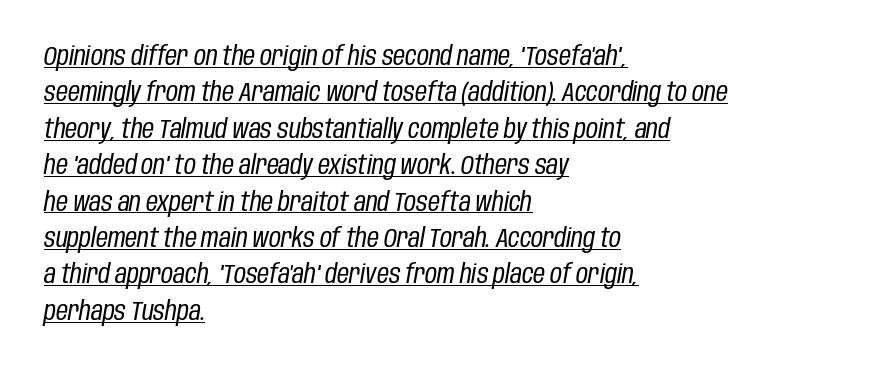
The rendering applies a slant to the glyphs. One-word summary of the alignment: left. Leading: standard. Caption: standard tracking, unaltered. Vertical stems look standard width or narrower in stroke.
